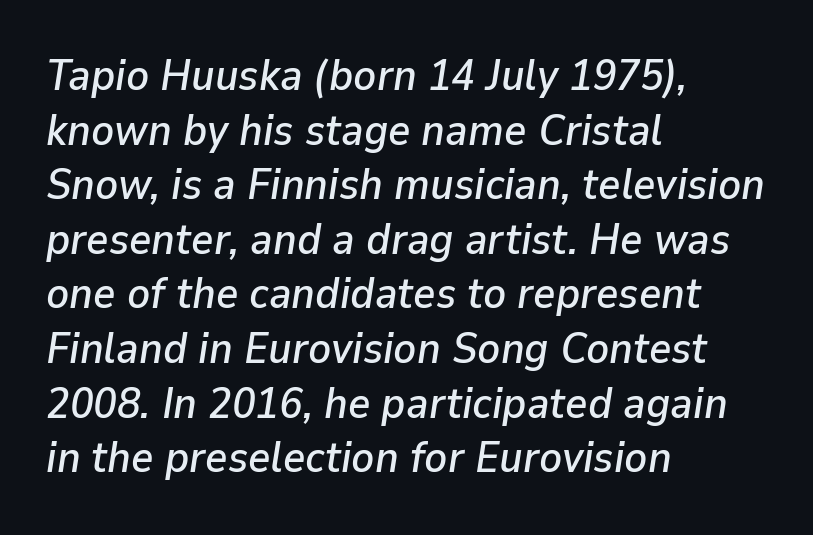
The image shows 43 px text type, italic (leaning right); set left-aligned, normal line spacing (1.27x), normal letter spacing, not underlined; low stroke contrast and a medium x-height.
